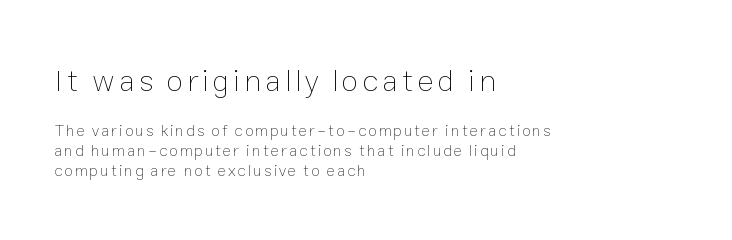
The image shows 31 px thin type, upright; set left-aligned, line spacing 1.24x, not underlined; the first (top) block is 1.94x larger; low stroke contrast and a medium x-height.
